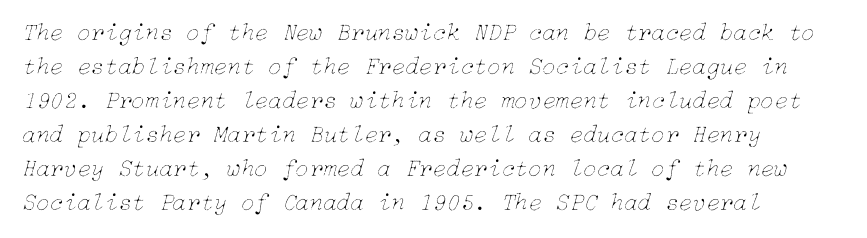
{"italic": "yes", "lean": "right", "slant_degrees": 15, "bold": "no", "underline": "no", "align": "left", "line_spacing": "normal", "line_spacing_ratio": 1.36, "letter_spacing": "normal", "letter_spacing_em": 0.0, "glyph_px": 25}
